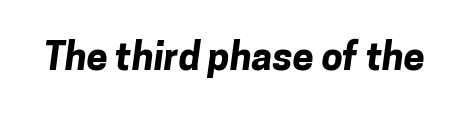
{"serif": "no", "bold": "yes", "weight": "bold", "width": "normal", "stroke_contrast": "low", "x_height": "medium", "monospaced": "no", "underline": "no", "letter_spacing": "normal", "letter_spacing_em": 0.0, "glyph_px": 38}
